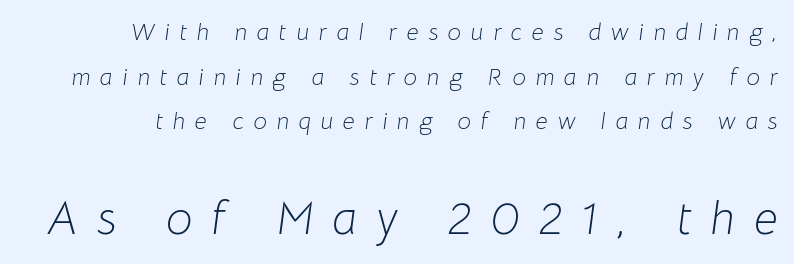
Q: Is the text bold? A: No.
Q: Is the text italic (slanted)? A: Yes, it leans right by about 8 degrees.
Q: Is the text underlined? A: No.
Q: How is the paragraph aligned? A: Right-aligned.
Q: Is the spacing between letters normal or unusually wide? A: Unusually wide.
Q: Which block of text is set in a larger size, the first (top) or the second (bottom)? A: The second (bottom) one.
Q: Width (condensed, normal, or wide)? A: Normal.
Q: Stroke contrast? A: Low.
Q: x-height? A: Medium.
Q: Monospaced? A: No.
